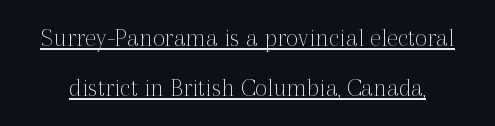
The typesetter has applied underlining to the passage shown. The passage shown has conventional tracking throughout. Italic? Not at all — the glyphs are vertical. No letter is thick-stroked: the sample isn't bold.
